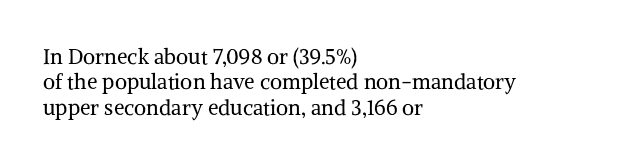
Q: Is the text bold? A: No.
Q: Is the text italic (slanted)? A: No, it is upright.
Q: Is the text underlined? A: No.
Q: How is the paragraph aligned? A: Left-aligned.
Q: Is the spacing between letters normal or unusually wide? A: Normal.
